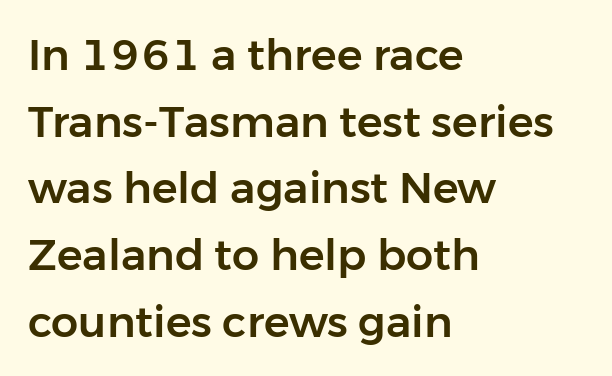
{"serif": "no", "italic": "no", "width": "normal", "stroke_contrast": "low", "x_height": "medium", "monospaced": "no", "underline": "no", "align": "left", "line_spacing": "normal", "line_spacing_ratio": 1.55, "letter_spacing": "normal", "letter_spacing_em": 0.0, "glyph_px": 43}
